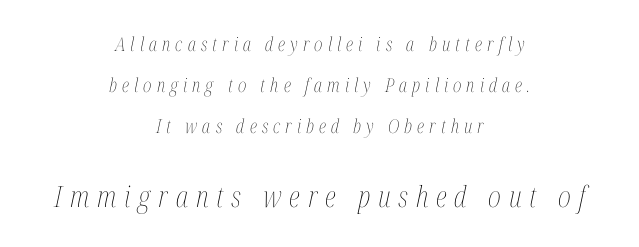
{"italic": "yes", "lean": "right", "slant_degrees": 12, "bold": "no", "weight": "thin", "width": "condensed", "stroke_contrast": "medium", "x_height": "medium", "monospaced": "no", "underline": "no", "align": "center", "line_spacing": "loose", "line_spacing_ratio": 2.16, "letter_spacing": "wide", "letter_spacing_em": 0.27, "larger_block": "second", "size_ratio": 1.53, "glyph_px": 29}
